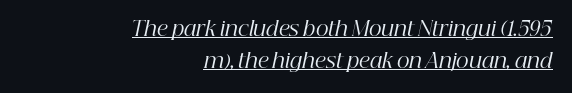
Does extra space separate the letters? No, they use regular spacing. A light-to-regular cut is what we see here. This sample keeps an unexceptional amount of space between lines. Is there an underline? Yes — a line sits under the letters. The compositor pushed each line to the right boundary. The passage shown leans; its letterforms are oblique.
